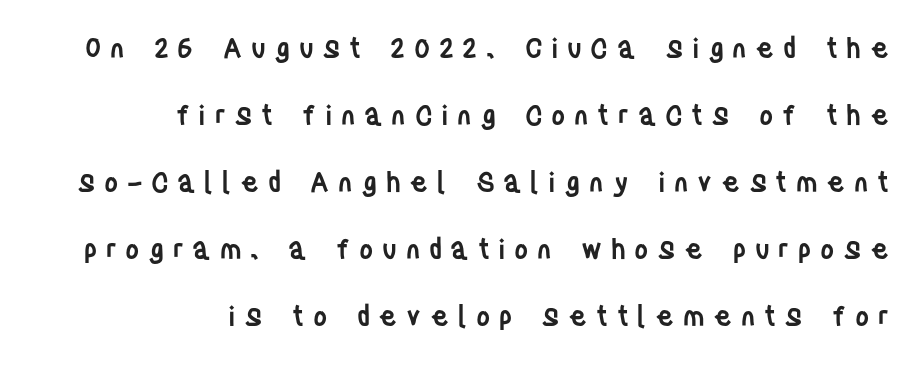
The image shows 27 px text type, upright; set right-aligned, loose line spacing (2.48x), unusually wide letter spacing (+0.32 em), not underlined.
